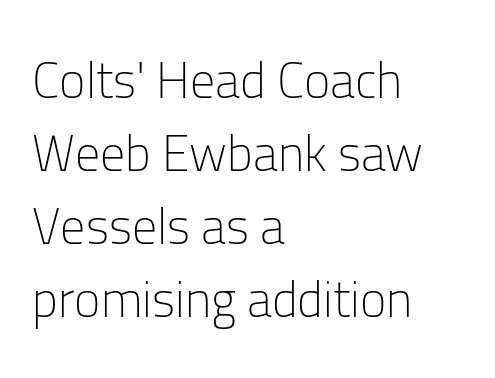
Q: Is the text bold? A: No.
Q: Is the text italic (slanted)? A: No, it is upright.
Q: Is the typeface a serif or a sans-serif typeface? A: Sans-serif.
Q: Is the text underlined? A: No.
Q: How is the paragraph aligned? A: Left-aligned.
Q: Is the spacing between letters normal or unusually wide? A: Normal.
Q: Is the spacing between lines tight, normal or loose? A: Normal.
Q: Width (condensed, normal, or wide)? A: Normal.
Q: Stroke contrast? A: Low.
Q: x-height? A: Medium.
Q: Monospaced? A: No.
